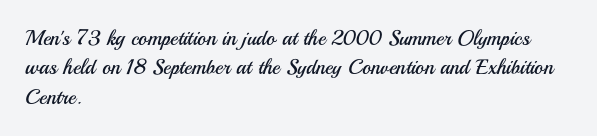
Q: Is the text bold? A: No.
Q: Is the text italic (slanted)? A: Yes.
Q: Is the text underlined? A: No.
Q: How is the paragraph aligned? A: Left-aligned.
Q: Is the spacing between letters normal or unusually wide? A: Normal.
Q: Is the spacing between lines tight, normal or loose? A: Normal.
